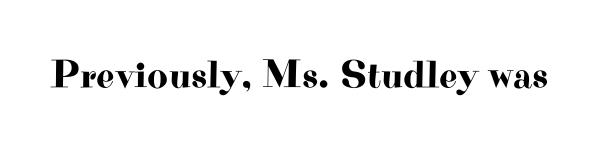
The image shows 40 px wide serif type, upright; set normal letter spacing, not underlined; high stroke contrast and a small x-height.
